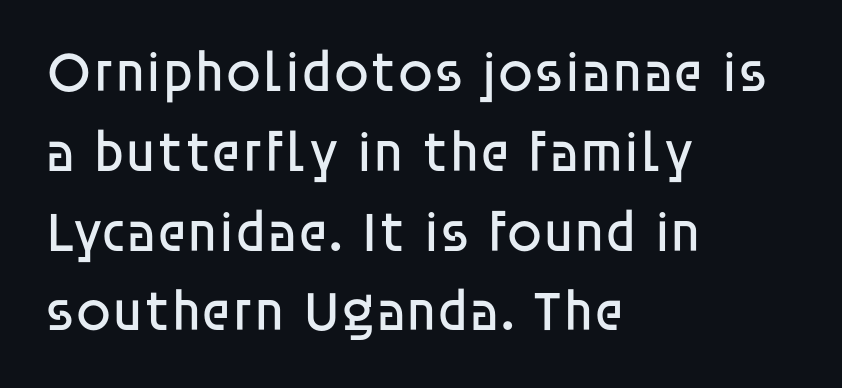
The rendering shows plain stroke endings on the letterforms — a sans-serif design. Which margin do the lines hug? The left one — the right edge is uneven. The foot of each line stays bare and open. Every character sits straight up, as roman type does. Standard letterfit; no display-style spreading of the glyphs. The lines sit at an ordinary, default distance from one another.
